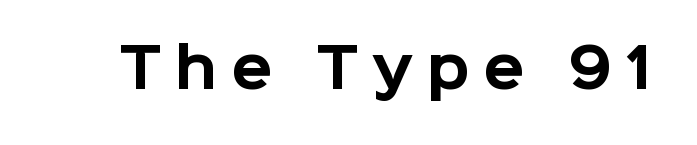
The image shows 54 px bold sans-serif type, upright; set unusually wide letter spacing (+0.25 em), not underlined; low stroke contrast and a medium x-height.
